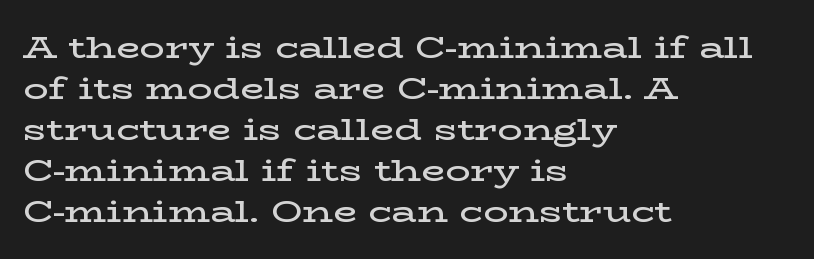
{"serif": "yes", "italic": "no", "bold": "semi", "weight": "semibold", "width": "wide", "stroke_contrast": "low", "x_height": "medium", "monospaced": "no", "underline": "no", "align": "left", "line_spacing": "normal", "line_spacing_ratio": 1.32, "letter_spacing": "normal", "letter_spacing_em": 0.0, "glyph_px": 31}
